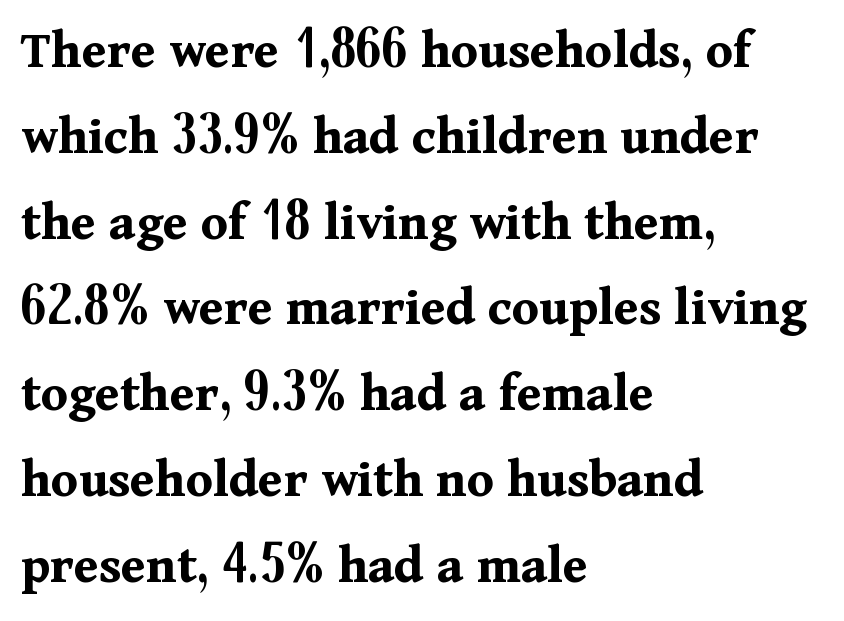
Q: Is the text bold? A: Yes.
Q: Is the text italic (slanted)? A: No, it is upright.
Q: Is the typeface a serif or a sans-serif typeface? A: Serif.
Q: Is the text underlined? A: No.
Q: How is the paragraph aligned? A: Left-aligned.
Q: Is the spacing between letters normal or unusually wide? A: Normal.
Q: Is the spacing between lines tight, normal or loose? A: Normal.
Q: Width (condensed, normal, or wide)? A: Normal.
Q: Stroke contrast? A: Medium.
Q: x-height? A: Medium.
Q: Monospaced? A: No.
